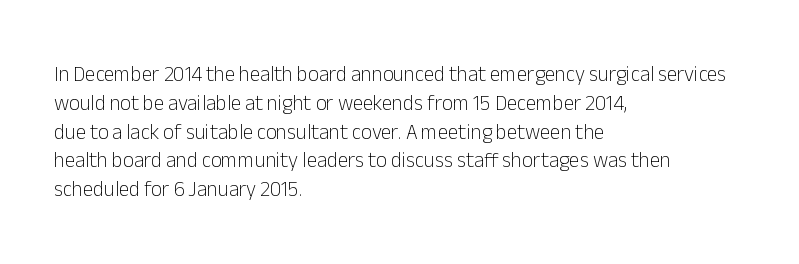
Q: Is the text bold? A: No.
Q: Is the text italic (slanted)? A: No, it is upright.
Q: Is the text underlined? A: No.
Q: How is the paragraph aligned? A: Left-aligned.
Q: Is the spacing between letters normal or unusually wide? A: Normal.
Q: Is the spacing between lines tight, normal or loose? A: Normal.
